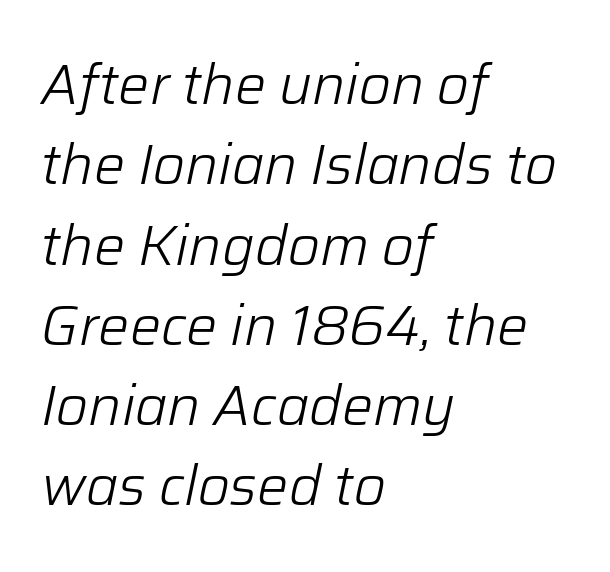
The image shows 55 px light type, italic (leaning right); set left-aligned, normal line spacing (1.46x), normal letter spacing, not underlined; low stroke contrast and a medium x-height.
